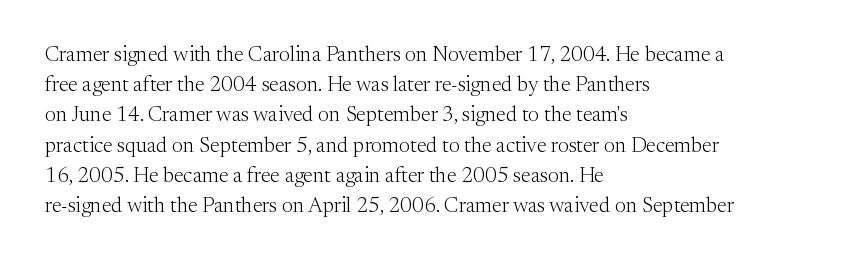
Q: Is the text bold? A: No.
Q: Is the text italic (slanted)? A: No, it is upright.
Q: Is the text underlined? A: No.
Q: How is the paragraph aligned? A: Left-aligned.
Q: Is the spacing between letters normal or unusually wide? A: Normal.
Q: Is the spacing between lines tight, normal or loose? A: Normal.
